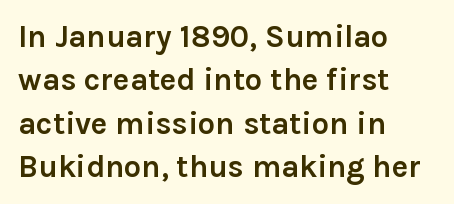
Here the designer chose a conventional face with non-uniform glyph widths. Short and long lines alike share a common starting point at left. Each word holds together tightly as a unit, with standard inter-letter gaps. Compared with typical paragraphs, the rows here are spaced about the same. Notice how the stems are strictly vertical — no italics here. The rendering uses a bold face; every stroke is thick and dark.
